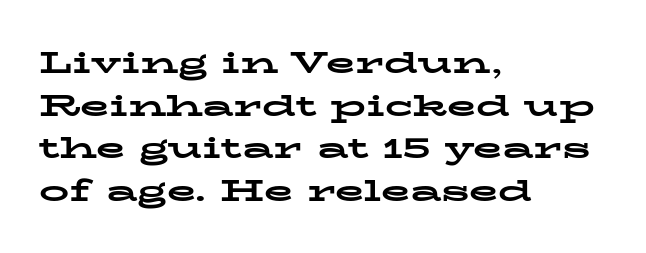
{"serif": "yes", "italic": "no", "bold": "yes", "weight": "bold", "width": "wide", "stroke_contrast": "low", "x_height": "medium", "monospaced": "no", "underline": "no", "align": "left", "line_spacing": "normal", "line_spacing_ratio": 1.42, "letter_spacing": "normal", "letter_spacing_em": 0.0, "glyph_px": 30}
